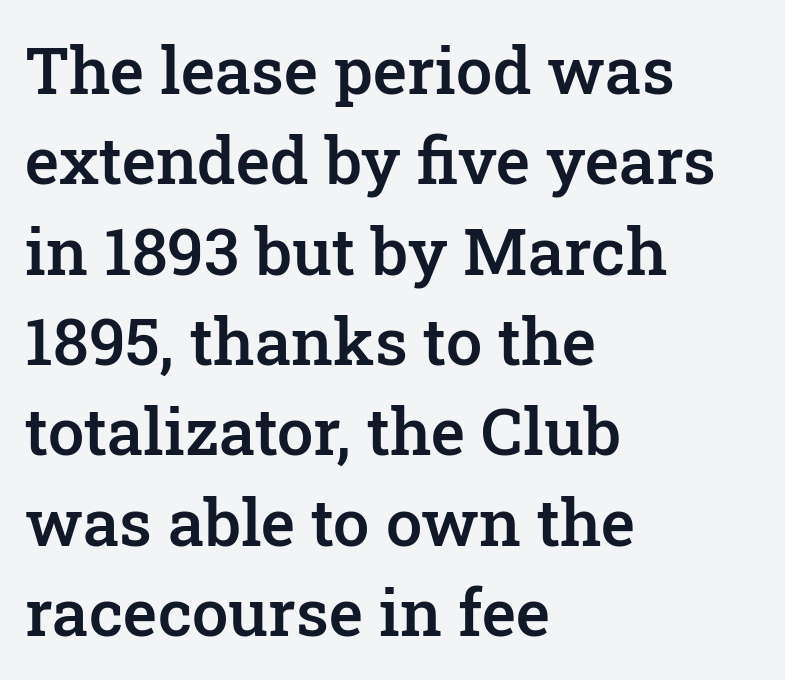
Each line starts at the same left margin while the right side varies. Rendered with straight, roman letterforms. A typesetter would label this face a serif. Does the leading feel generous? No, just average.
